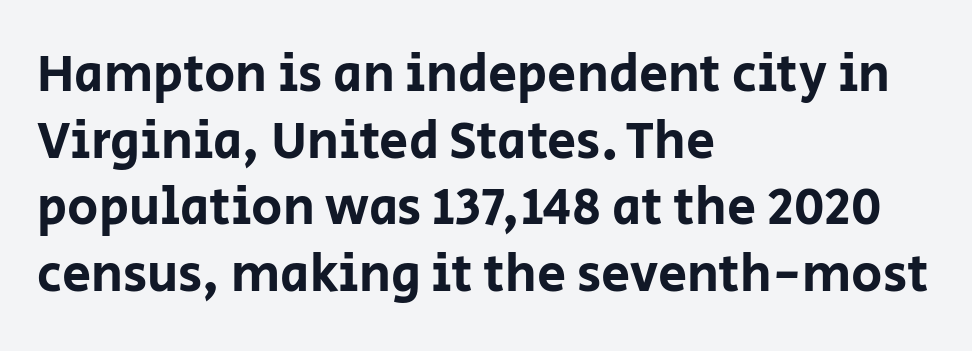
{"serif": "no", "italic": "no", "width": "normal", "stroke_contrast": "low", "x_height": "large", "monospaced": "no", "underline": "no", "align": "left", "line_spacing": "normal", "line_spacing_ratio": 1.28, "letter_spacing": "normal", "letter_spacing_em": 0.0, "glyph_px": 52}
